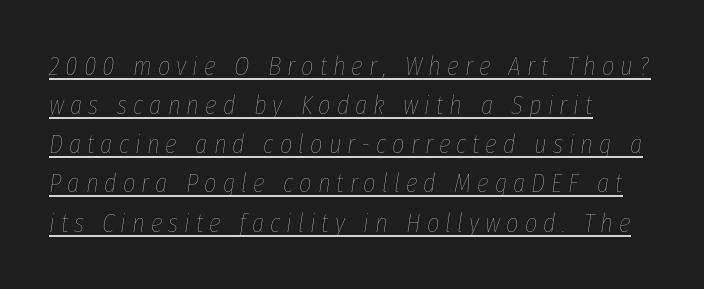
A baseline rule has been typeset under these characters. Slanted lettering throughout. The letterforms stand isolated, each surrounded by extra space. These lines are set flush left with a ragged right edge. One glance says typical: line gaps are just what's usual.
